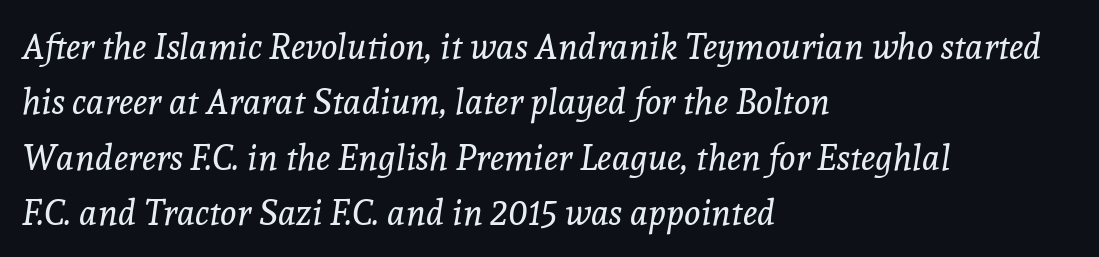
Q: Is the text bold? A: No.
Q: Is the text italic (slanted)? A: Yes, it leans right by about 8 degrees.
Q: Is the typeface a serif or a sans-serif typeface? A: Serif.
Q: Is the text underlined? A: No.
Q: How is the paragraph aligned? A: Left-aligned.
Q: Is the spacing between letters normal or unusually wide? A: Normal.
Q: Is the spacing between lines tight, normal or loose? A: Normal.
Q: Width (condensed, normal, or wide)? A: Normal.
Q: x-height? A: Medium.
Q: Monospaced? A: No.
